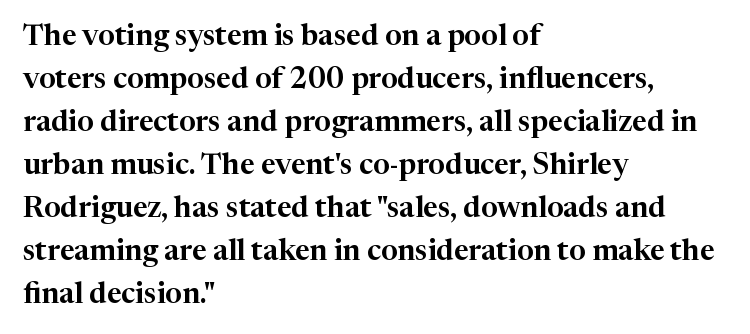
Each line starts at the same left margin while the right side varies. The passage shown stacks its lines at a standard gap. Honestly, the letter spacing is just normal — you wouldn't notice it. Letters rest on an invisible, unmarked baseline.
